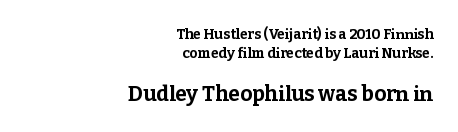
The passage shown begins with its smaller block and ends with its larger one. Posture: upright roman. The space beneath each line is pristine and unruled. Alignment: flush right. Typographic density is high because the face is bold. The rendering keeps characters at their native spacing.
